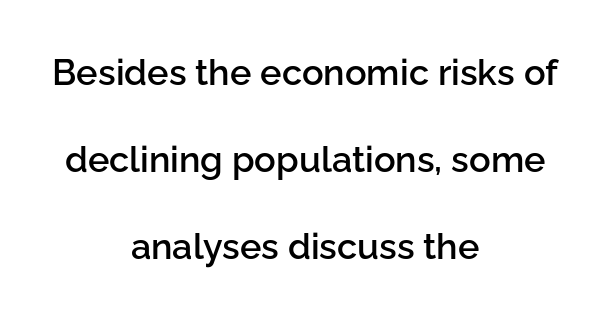
The image shows 36 px semibold sans-serif type, upright; set centered, loose line spacing (2.42x), normal letter spacing, not underlined; low stroke contrast and a medium x-height.
